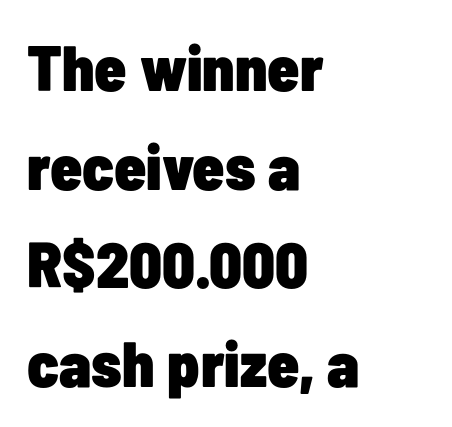
Q: Is the text bold? A: Yes.
Q: Is the text italic (slanted)? A: No, it is upright.
Q: Is the typeface a serif or a sans-serif typeface? A: Sans-serif.
Q: Is the text underlined? A: No.
Q: How is the paragraph aligned? A: Left-aligned.
Q: Is the spacing between letters normal or unusually wide? A: Normal.
Q: Is the spacing between lines tight, normal or loose? A: Normal.
Q: Width (condensed, normal, or wide)? A: Condensed.
Q: Stroke contrast? A: Low.
Q: x-height? A: Medium.
Q: Monospaced? A: No.
